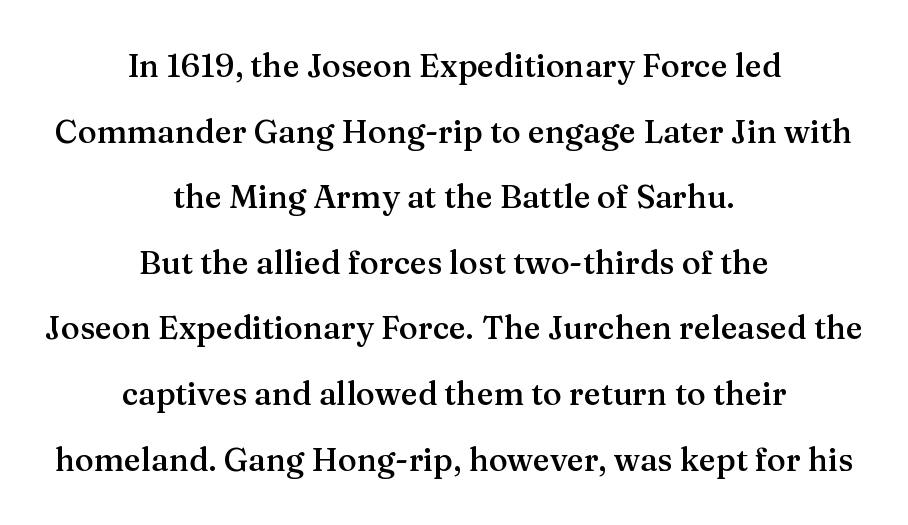
Q: Is the text bold? A: Semi-bold.
Q: Is the text italic (slanted)? A: No, it is upright.
Q: Is the typeface a serif or a sans-serif typeface? A: Serif.
Q: Is the text underlined? A: No.
Q: How is the paragraph aligned? A: Centered.
Q: Is the spacing between letters normal or unusually wide? A: Normal.
Q: Is the spacing between lines tight, normal or loose? A: Loose.
Q: Width (condensed, normal, or wide)? A: Normal.
Q: Stroke contrast? A: Medium.
Q: x-height? A: Medium.
Q: Monospaced? A: No.
